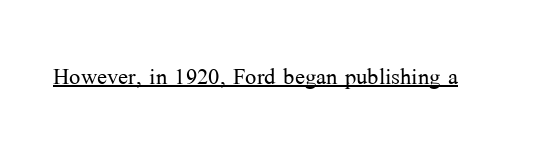
Old-style or modern, the face here clearly has serifs. The passage shown is typed in a proportional face where columns would drift. A quiet, ordinary-to-light weight characterises the typeface. Nothing unusual about the tracking: characters are spaced as the font intends. Is there any slant? The stems are plumb.
